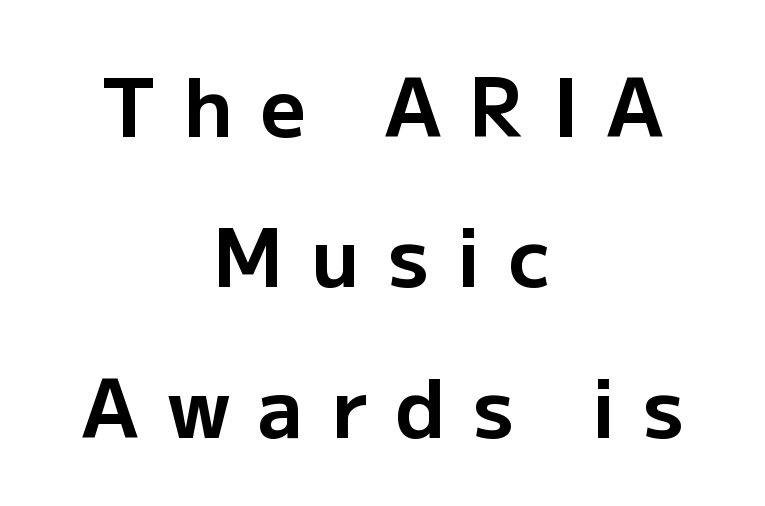
Strong, thick strokes mark this as bold type. Characters remain perfectly vertical along every line. The words here are not underlined. Observe the wide spacing: letters keep a clear distance from each other. Varying glyph widths throughout — classic text-font behaviour.
